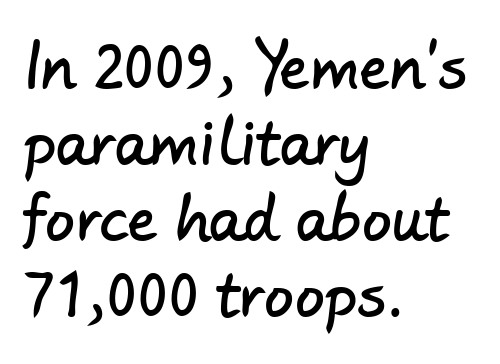
Q: Is the typeface a serif or a sans-serif typeface? A: Sans-serif.
Q: Is the text underlined? A: No.
Q: How is the paragraph aligned? A: Left-aligned.
Q: Is the spacing between letters normal or unusually wide? A: Normal.
Q: Is the spacing between lines tight, normal or loose? A: Normal.
Q: Width (condensed, normal, or wide)? A: Normal.
Q: Stroke contrast? A: Low.
Q: x-height? A: Small.
Q: Monospaced? A: No.
